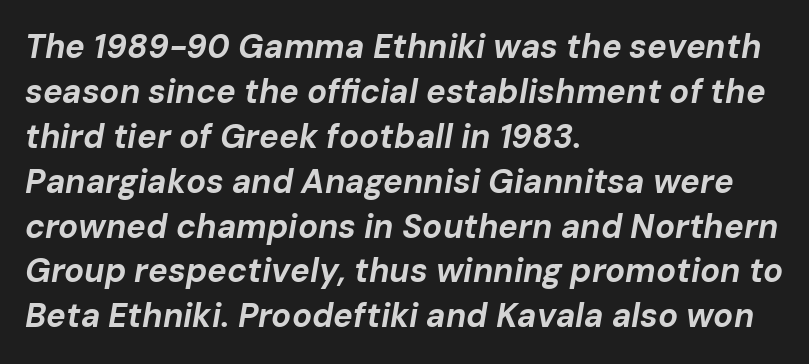
The image shows 33 px bold type, italic (leaning right); set left-aligned, normal line spacing (1.36x), normal letter spacing, not underlined; low stroke contrast and a medium x-height.
